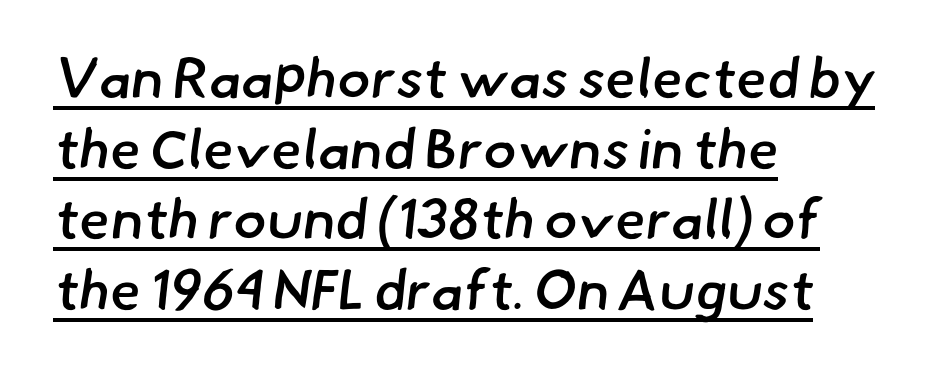
Q: Is the text bold? A: Semi-bold.
Q: Is the typeface a serif or a sans-serif typeface? A: Sans-serif.
Q: Is the text underlined? A: Yes.
Q: How is the paragraph aligned? A: Left-aligned.
Q: Is the spacing between letters normal or unusually wide? A: Normal.
Q: Is the spacing between lines tight, normal or loose? A: Normal.
Q: Width (condensed, normal, or wide)? A: Normal.
Q: Stroke contrast? A: Low.
Q: x-height? A: Small.
Q: Monospaced? A: No.
